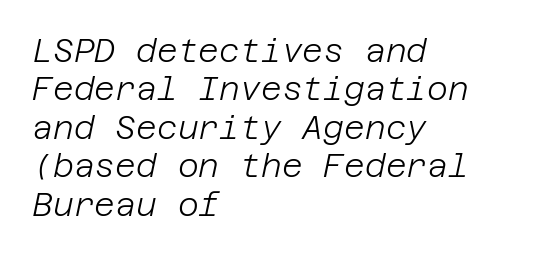
The image shows 32 px light type, italic (leaning right); set left-aligned, line spacing 1.2x, normal letter spacing, not underlined; low stroke contrast and a large x-height.
